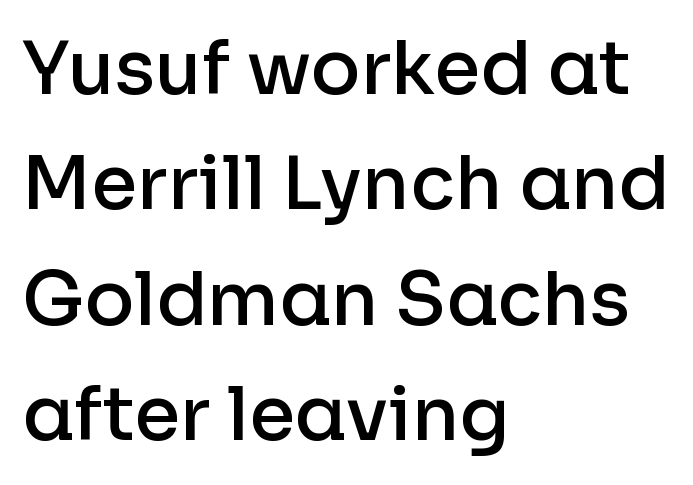
The image shows 74 px semibold sans-serif type, upright; set left-aligned, normal line spacing (1.56x), normal letter spacing, not underlined; low stroke contrast and a medium x-height.
